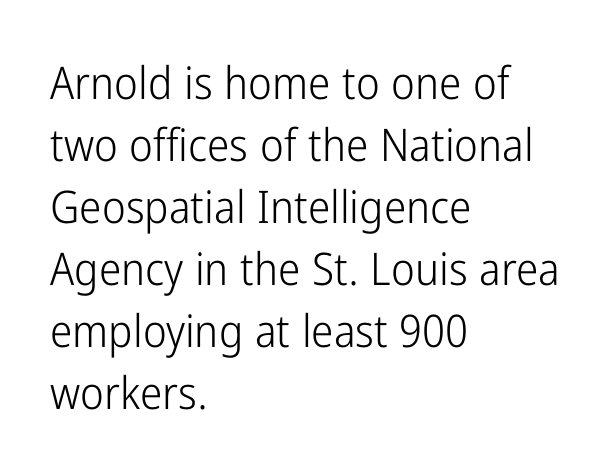
{"serif": "no", "italic": "no", "bold": "no", "weight": "light", "width": "condensed", "stroke_contrast": "low", "x_height": "medium", "monospaced": "no", "underline": "no", "align": "left", "line_spacing": "normal", "line_spacing_ratio": 1.38, "letter_spacing": "normal", "letter_spacing_em": 0.0, "glyph_px": 45}
